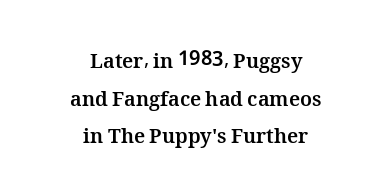
Underlining? Definitely not there. The line texture is even and compact thanks to regular tracking. Characters remain perfectly vertical along every line. Set as a true bold cut, around the 700 mark.
